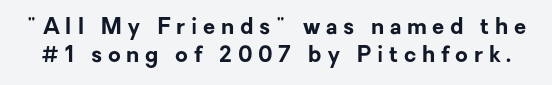
Notice how descenders clear the ascenders below comfortably — that's standard leading. The tracking reads as deliberately expanded to a designer's eye. Every letter is thick-stroked: bold, no question. This is the regular roman posture of the typeface. Descenders hang freely into open space.
